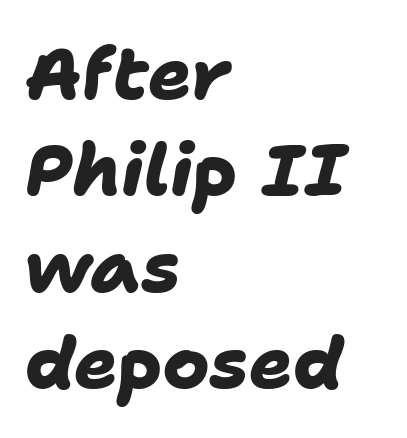
The image shows 72 px heavy sans-serif type; set left-aligned, normal line spacing (1.34x), normal letter spacing, not underlined; low stroke contrast and a medium x-height.
